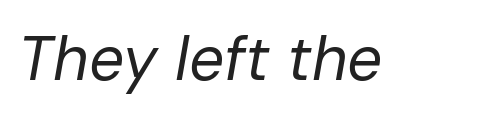
Q: Is the text bold? A: No.
Q: Is the text italic (slanted)? A: Yes, it leans right by about 10 degrees.
Q: Is the text underlined? A: No.
Q: Is the spacing between letters normal or unusually wide? A: Normal.
Q: Width (condensed, normal, or wide)? A: Normal.
Q: Stroke contrast? A: Low.
Q: x-height? A: Medium.
Q: Monospaced? A: No.
